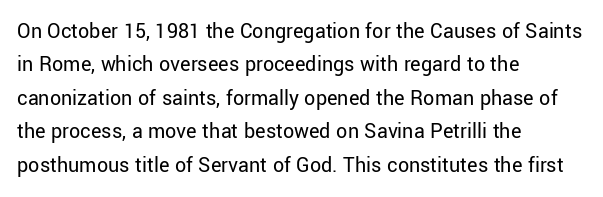
Summary of vertical rhythm: regular, with standard interline spacing. No extra ink here — the face is not bold. Quick note: not italic, upright. Horizontal alignment here is leftward, the default for most running prose.
